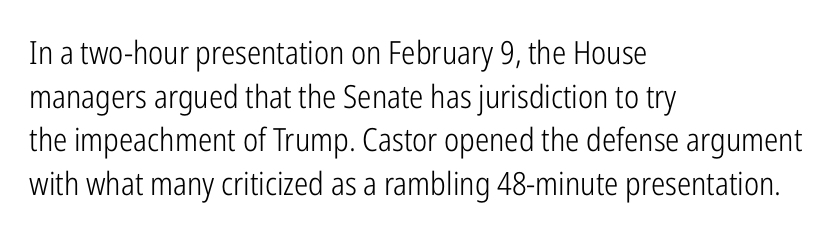
The image shows 32 px light, condensed sans-serif type, upright; set left-aligned, normal line spacing (1.36x), normal letter spacing, not underlined; low stroke contrast and a medium x-height.
